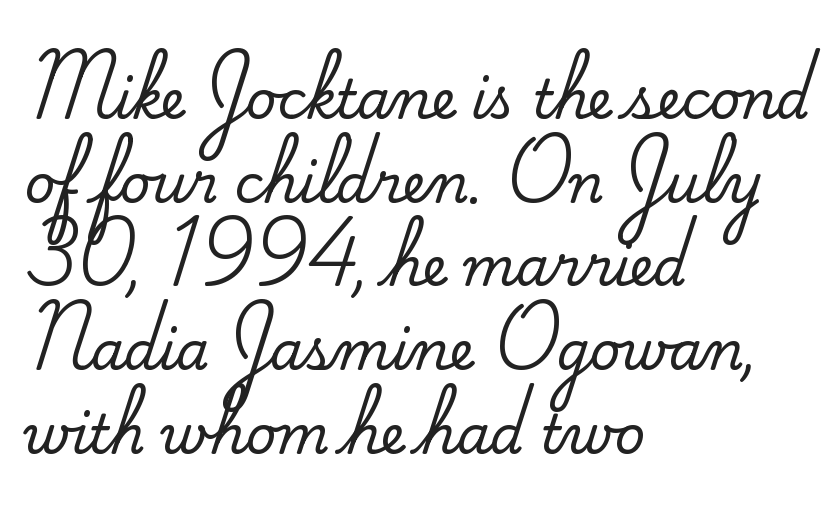
{"serif": "yes", "width": "normal", "stroke_contrast": "medium", "x_height": "small", "monospaced": "no", "underline": "no", "align": "left", "line_spacing": "normal", "line_spacing_ratio": 1.58, "letter_spacing": "normal", "letter_spacing_em": 0.0, "glyph_px": 53}
